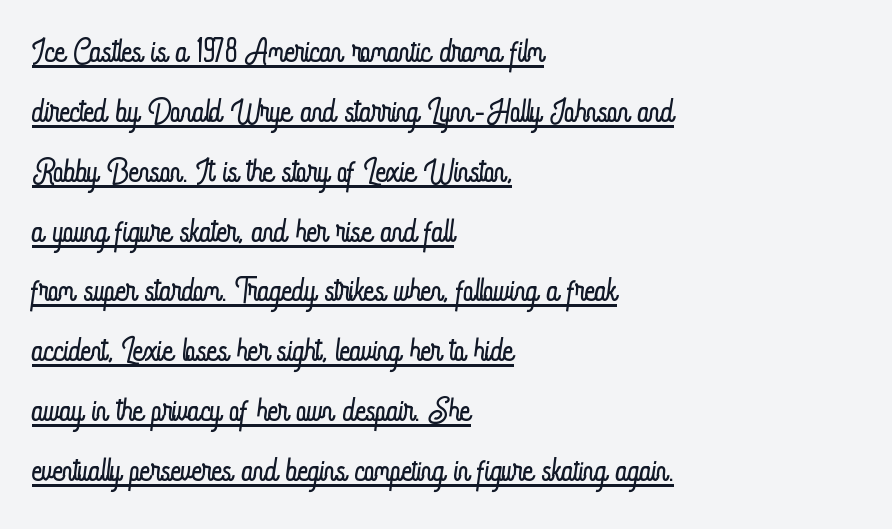
The image shows 45 px light, condensed type; set left-aligned, normal line spacing (1.33x), normal letter spacing, underlined; low stroke contrast and a small x-height.
